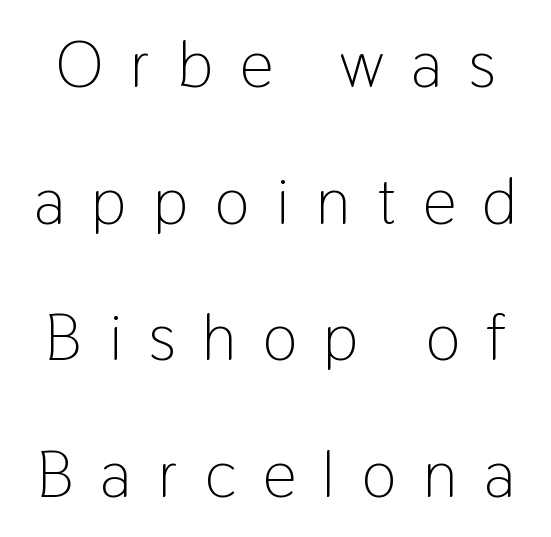
Q: Is the text bold? A: No.
Q: Is the text italic (slanted)? A: No, it is upright.
Q: Is the typeface a serif or a sans-serif typeface? A: Sans-serif.
Q: Is the text underlined? A: No.
Q: Is the spacing between letters normal or unusually wide? A: Unusually wide.
Q: Is the spacing between lines tight, normal or loose? A: Loose.
Q: Width (condensed, normal, or wide)? A: Condensed.
Q: Stroke contrast? A: Low.
Q: x-height? A: Medium.
Q: Monospaced? A: No.
